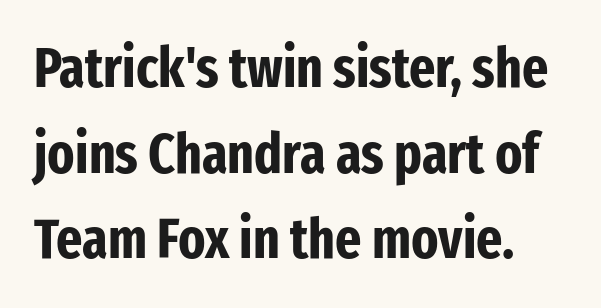
Q: Is the text bold? A: Yes.
Q: Is the text italic (slanted)? A: No, it is upright.
Q: Is the typeface a serif or a sans-serif typeface? A: Sans-serif.
Q: Is the text underlined? A: No.
Q: Is the spacing between letters normal or unusually wide? A: Normal.
Q: Is the spacing between lines tight, normal or loose? A: Normal.
Q: Width (condensed, normal, or wide)? A: Condensed.
Q: Stroke contrast? A: Low.
Q: x-height? A: Medium.
Q: Monospaced? A: No.
